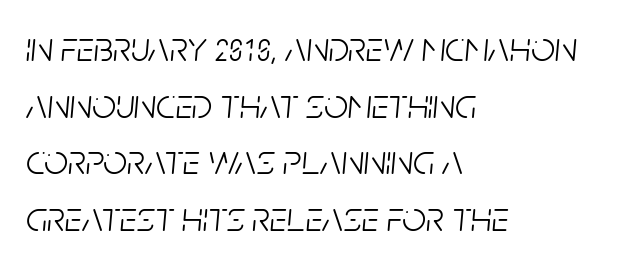
The image shows 42 px light, condensed type, italic (leaning right); set left-aligned, normal line spacing (1.35x), normal letter spacing, not underlined; low stroke contrast and a large x-height.
